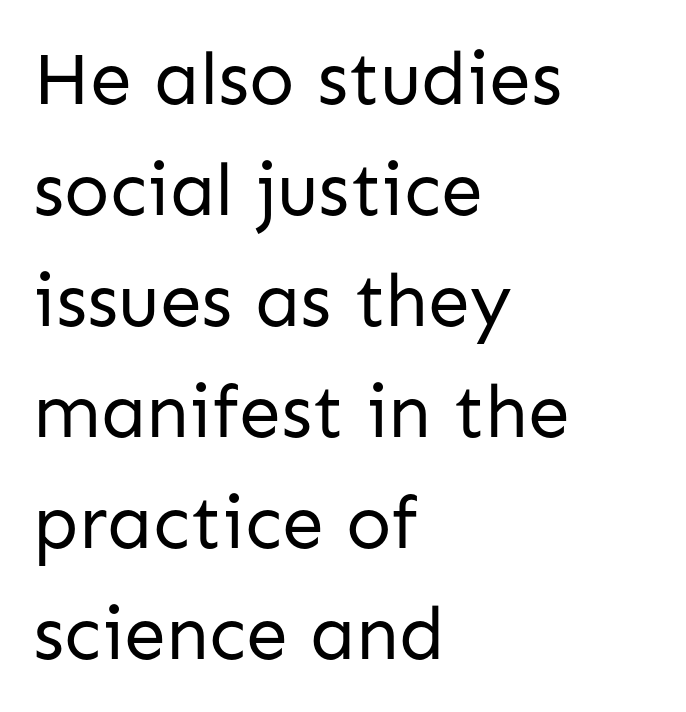
{"serif": "no", "italic": "no", "bold": "no", "weight": "regular", "width": "normal", "stroke_contrast": "low", "x_height": "medium", "monospaced": "no", "underline": "no", "align": "left", "line_spacing": "normal", "line_spacing_ratio": 1.48, "letter_spacing": "normal", "letter_spacing_em": 0.0, "glyph_px": 75}
